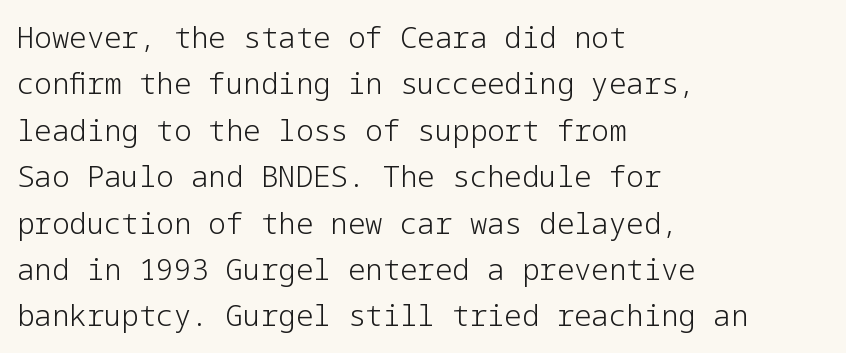
Q: Is the text bold? A: No.
Q: Is the text italic (slanted)? A: No, it is upright.
Q: Is the typeface a serif or a sans-serif typeface? A: Sans-serif.
Q: Is the text underlined? A: No.
Q: How is the paragraph aligned? A: Left-aligned.
Q: Is the spacing between letters normal or unusually wide? A: Normal.
Q: Is the spacing between lines tight, normal or loose? A: Normal.
Q: Width (condensed, normal, or wide)? A: Normal.
Q: Stroke contrast? A: Low.
Q: x-height? A: Medium.
